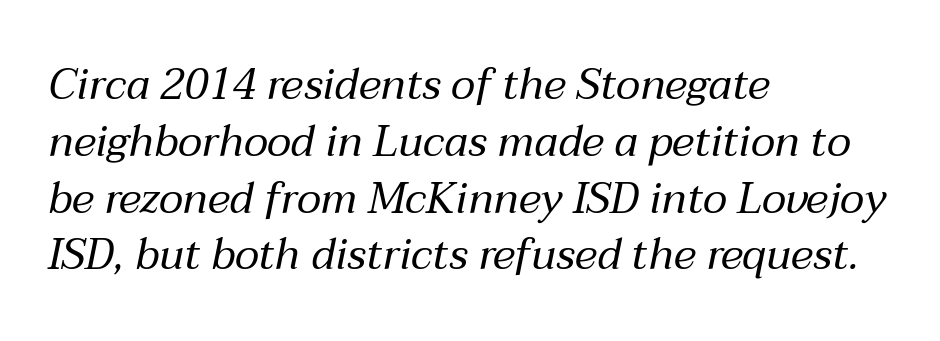
Q: Is the text bold? A: No.
Q: Is the text italic (slanted)? A: Yes, it leans right by about 12 degrees.
Q: Is the text underlined? A: No.
Q: How is the paragraph aligned? A: Left-aligned.
Q: Is the spacing between letters normal or unusually wide? A: Normal.
Q: Is the spacing between lines tight, normal or loose? A: Normal.
Q: Width (condensed, normal, or wide)? A: Normal.
Q: Stroke contrast? A: Medium.
Q: x-height? A: Medium.
Q: Monospaced? A: No.
